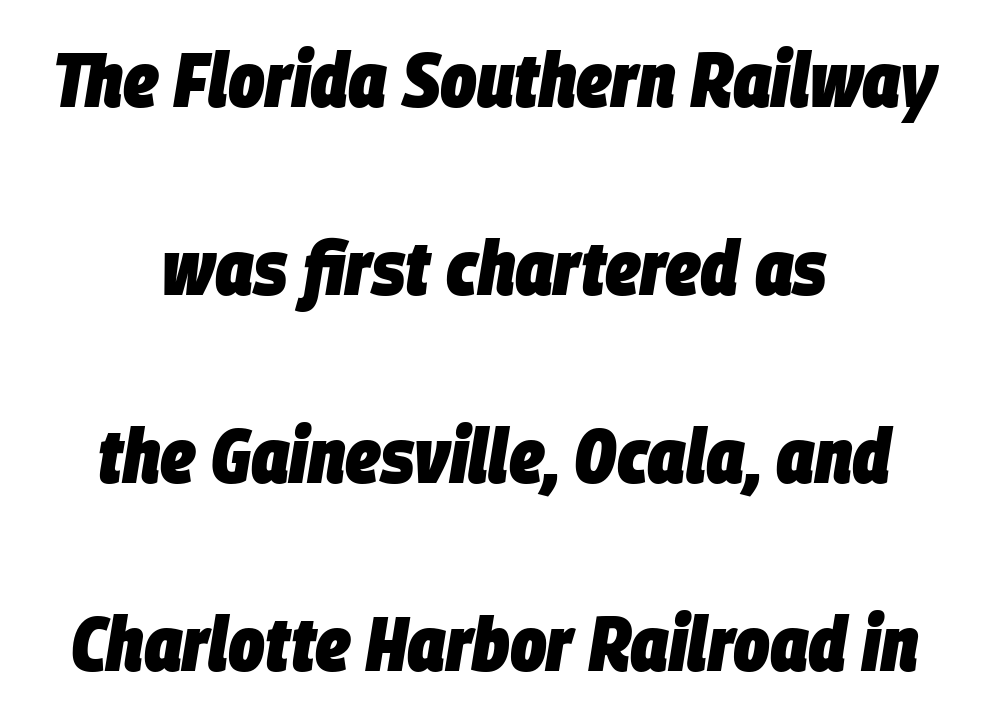
The image shows 77 px heavy, condensed type, italic (leaning right); set centered, loose line spacing (2.44x), normal letter spacing, not underlined; low stroke contrast and a large x-height.
